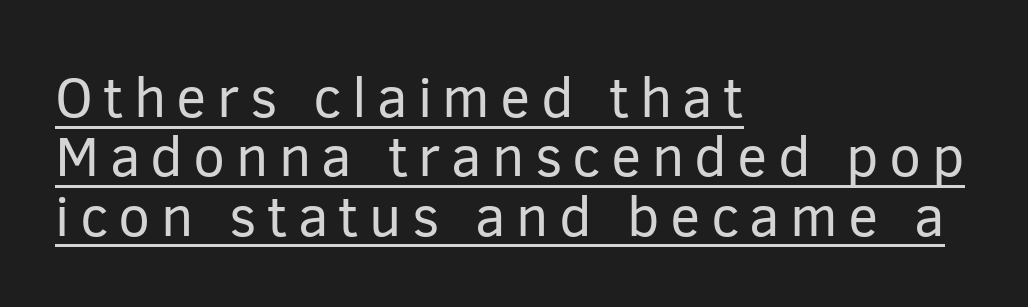
Q: Is the text bold? A: No.
Q: Is the text italic (slanted)? A: No, it is upright.
Q: Is the typeface a serif or a sans-serif typeface? A: Sans-serif.
Q: Is the text underlined? A: Yes.
Q: How is the paragraph aligned? A: Left-aligned.
Q: Is the spacing between lines tight, normal or loose? A: Tight.
Q: Width (condensed, normal, or wide)? A: Normal.
Q: Stroke contrast? A: Low.
Q: x-height? A: Medium.
Q: Monospaced? A: No.
